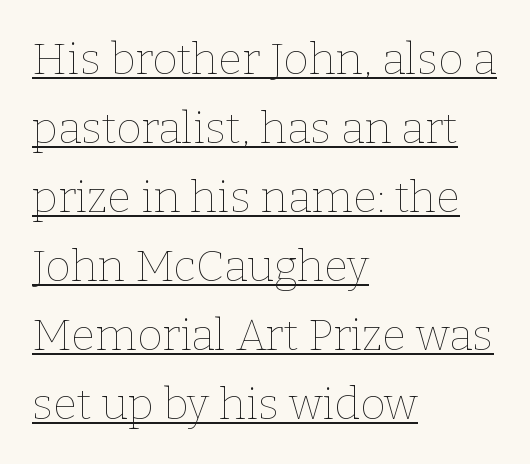
Q: Is the text bold? A: No.
Q: Is the text italic (slanted)? A: No, it is upright.
Q: Is the text underlined? A: Yes.
Q: How is the paragraph aligned? A: Left-aligned.
Q: Is the spacing between letters normal or unusually wide? A: Normal.
Q: Is the spacing between lines tight, normal or loose? A: Normal.
Q: Width (condensed, normal, or wide)? A: Normal.
Q: Stroke contrast? A: Low.
Q: x-height? A: Medium.
Q: Monospaced? A: No.
